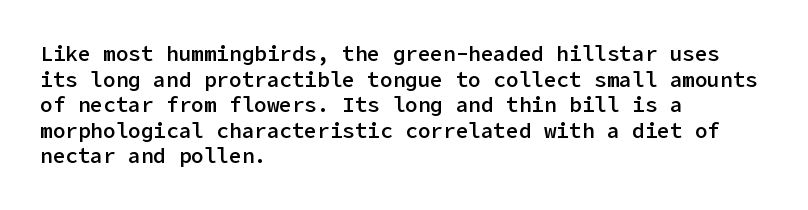
The image shows 21 px text type, upright; set left-aligned, line spacing 1.22x, normal letter spacing, not underlined.
